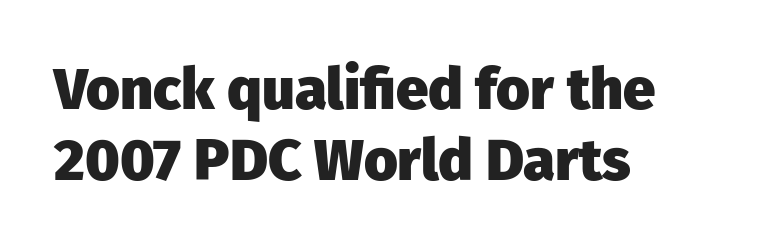
Q: Is the text bold? A: Yes.
Q: Is the text italic (slanted)? A: No, it is upright.
Q: Is the typeface a serif or a sans-serif typeface? A: Sans-serif.
Q: Is the text underlined? A: No.
Q: How is the paragraph aligned? A: Left-aligned.
Q: Is the spacing between letters normal or unusually wide? A: Normal.
Q: Width (condensed, normal, or wide)? A: Normal.
Q: Stroke contrast? A: Low.
Q: x-height? A: Medium.
Q: Monospaced? A: No.
